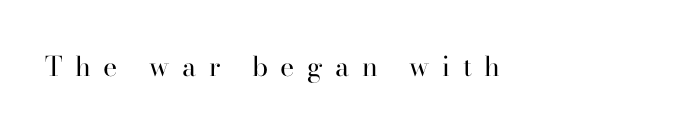
{"italic": "no", "bold": "no", "underline": "no", "letter_spacing": "wide", "letter_spacing_em": 0.46, "glyph_px": 27}
